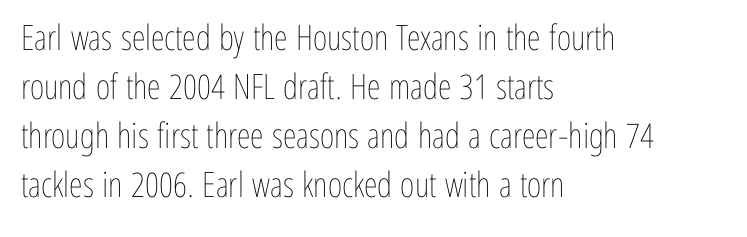
Q: Is the text bold? A: No.
Q: Is the text italic (slanted)? A: No, it is upright.
Q: Is the text underlined? A: No.
Q: How is the paragraph aligned? A: Left-aligned.
Q: Is the spacing between letters normal or unusually wide? A: Normal.
Q: Is the spacing between lines tight, normal or loose? A: Normal.
Q: Width (condensed, normal, or wide)? A: Condensed.
Q: Stroke contrast? A: Low.
Q: x-height? A: Medium.
Q: Monospaced? A: No.
